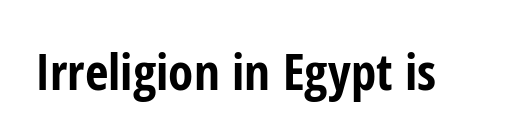
The image shows 51 px bold, condensed sans-serif type, upright; set normal letter spacing, not underlined; low stroke contrast and a medium x-height.
